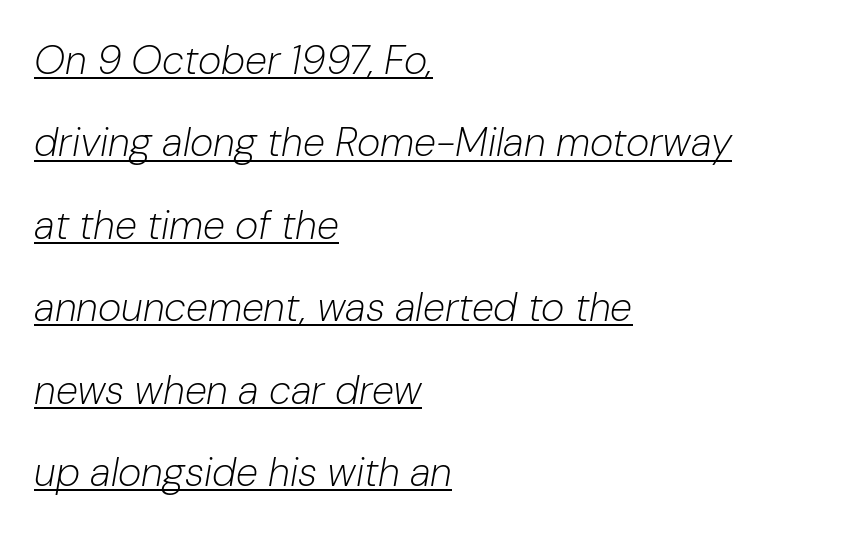
The glyphs are accompanied by a horizontal stroke just below them. Inter-character spacing is left at the font's built-in metrics. In CSS terms this would be text-align: left. Whoever set this chose breathing room over compactness in the vertical rhythm.
